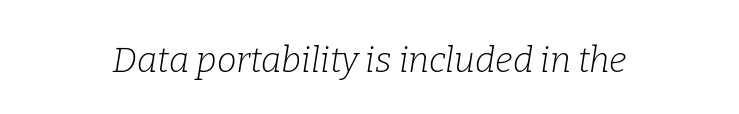
{"serif": "yes", "italic": "yes", "lean": "right", "slant_degrees": 9, "bold": "no", "weight": "light", "width": "normal", "stroke_contrast": "low", "x_height": "medium", "monospaced": "no", "underline": "no", "letter_spacing": "normal", "letter_spacing_em": 0.0, "glyph_px": 35}
